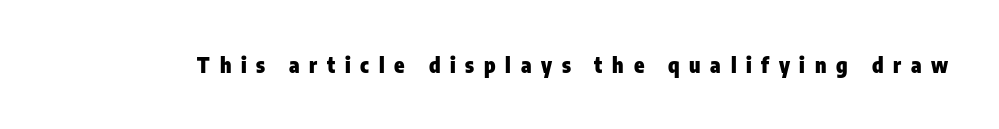
{"italic": "no", "bold": "yes", "underline": "no", "letter_spacing": "wide", "letter_spacing_em": 0.46, "glyph_px": 21}
